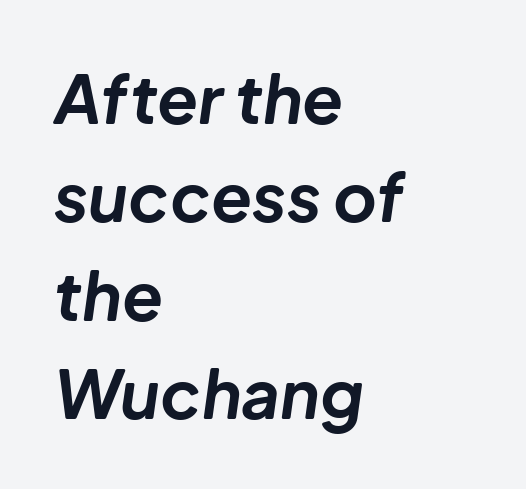
Q: Is the text bold? A: Yes.
Q: Is the text italic (slanted)? A: Yes, it leans right by about 8 degrees.
Q: Is the text underlined? A: No.
Q: How is the paragraph aligned? A: Left-aligned.
Q: Is the spacing between letters normal or unusually wide? A: Normal.
Q: Is the spacing between lines tight, normal or loose? A: Normal.
Q: Width (condensed, normal, or wide)? A: Normal.
Q: Stroke contrast? A: Low.
Q: x-height? A: Medium.
Q: Monospaced? A: No.
